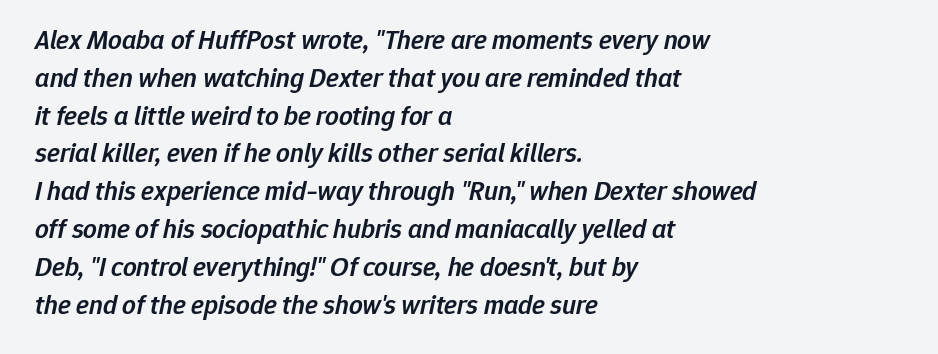
Q: Is the text bold? A: Semi-bold.
Q: Is the text italic (slanted)? A: Yes, it leans right by about 12 degrees.
Q: Is the text underlined? A: No.
Q: How is the paragraph aligned? A: Left-aligned.
Q: Is the spacing between letters normal or unusually wide? A: Normal.
Q: Is the spacing between lines tight, normal or loose? A: Normal.
